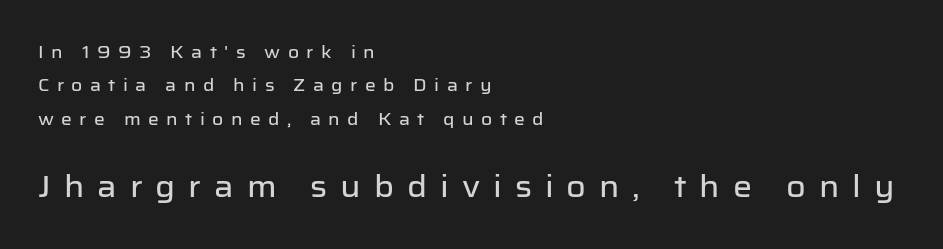
Vertically, the passage feels expansive, rows floating well apart. Nope, not italic — everything's standing straight. Leftover space on each line is placed entirely after the last word. The rendering uses natural spacing where letterforms have individual widths. Anything drawn beneath the words? Only blank space. Look at the bottom of the vertical strokes: they stop flat, with no serifs.
